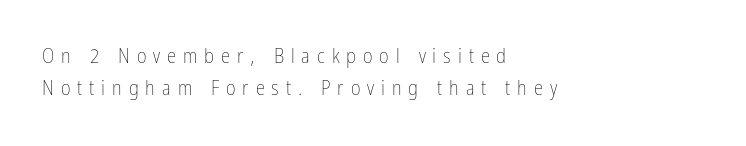
The image shows 21 px text type, upright; set left-aligned, normal line spacing (1.51x), unusually wide letter spacing (+0.33 em), not underlined.
